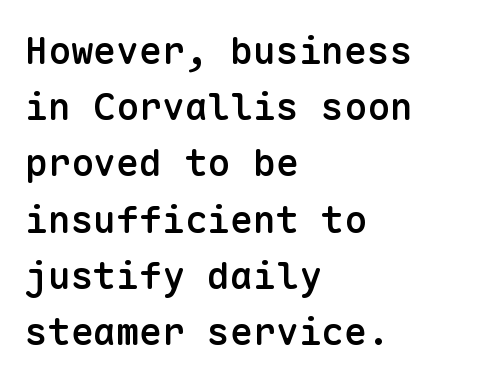
The image shows 38 px semibold sans-serif type, upright, monospaced; set left-aligned, normal line spacing (1.48x), normal letter spacing, not underlined; low stroke contrast and a medium x-height.
